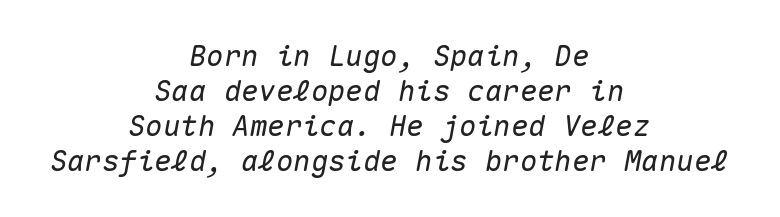
Casual observation: everything's sitting right in the middle. Type without underlining. Looks like terminal output: every glyph gets an equal slot. Style check: oblique. Nothing unusual about the tracking: characters are spaced as the font intends.
